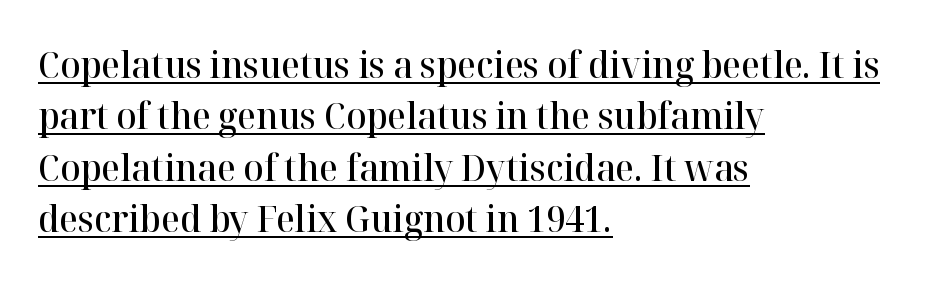
Q: Is the text bold? A: Semi-bold.
Q: Is the text italic (slanted)? A: No, it is upright.
Q: Is the typeface a serif or a sans-serif typeface? A: Serif.
Q: Is the text underlined? A: Yes.
Q: How is the paragraph aligned? A: Left-aligned.
Q: Is the spacing between letters normal or unusually wide? A: Normal.
Q: Is the spacing between lines tight, normal or loose? A: Normal.
Q: Width (condensed, normal, or wide)? A: Normal.
Q: Stroke contrast? A: High.
Q: x-height? A: Medium.
Q: Monospaced? A: No.
